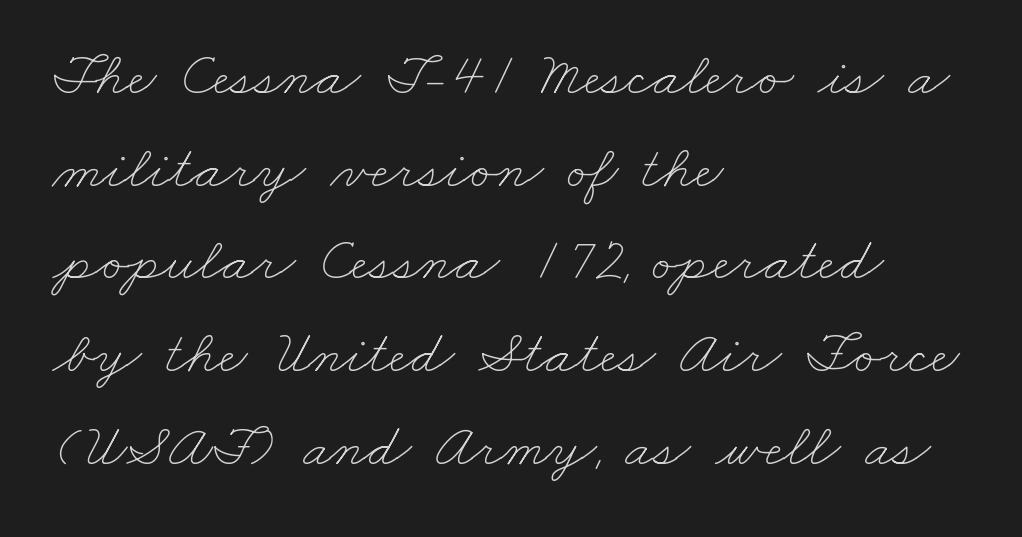
{"bold": "no", "weight": "thin", "width": "wide", "stroke_contrast": "low", "x_height": "small", "monospaced": "no", "underline": "no", "align": "left", "line_spacing": "normal", "line_spacing_ratio": 1.52, "letter_spacing": "normal", "letter_spacing_em": 0.0, "glyph_px": 61}
